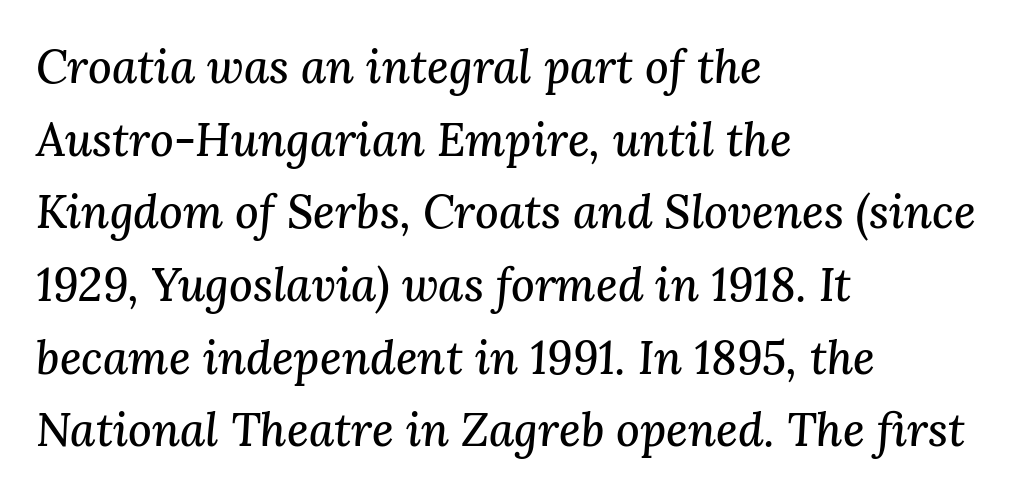
{"serif": "yes", "italic": "yes", "lean": "right", "slant_degrees": 3, "width": "normal", "stroke_contrast": "medium", "x_height": "medium", "monospaced": "no", "underline": "no", "align": "left", "line_spacing": "normal", "line_spacing_ratio": 1.58, "letter_spacing": "normal", "letter_spacing_em": 0.0, "glyph_px": 46}
